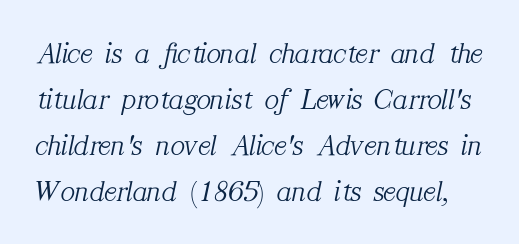
The image shows 30 px light serif type, italic (leaning right); set normal line spacing (1.53x), normal letter spacing, not underlined; medium stroke contrast and a medium x-height.
